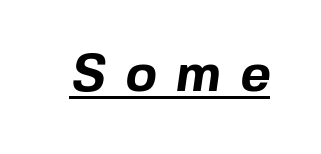
The image shows 52 px bold sans-serif type; set unusually wide letter spacing (+0.38 em), underlined; a medium x-height.
